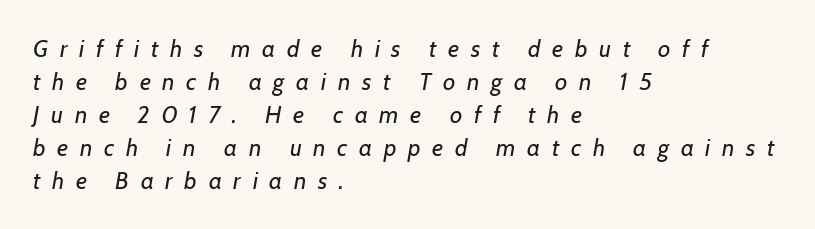
The type is letterspaced generously, with wide tracking. Clear beneath every line of the passage. Compared with typical paragraphs, the rows here are spaced about the same. The letterforms sit at book weight or below. This sample is left-justified, so line endings fall wherever the words run out.
